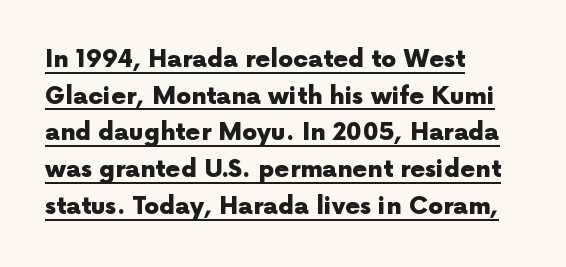
The image shows 24 px bold type, upright; set left-aligned, normal line spacing (1.53x), normal letter spacing, underlined.
